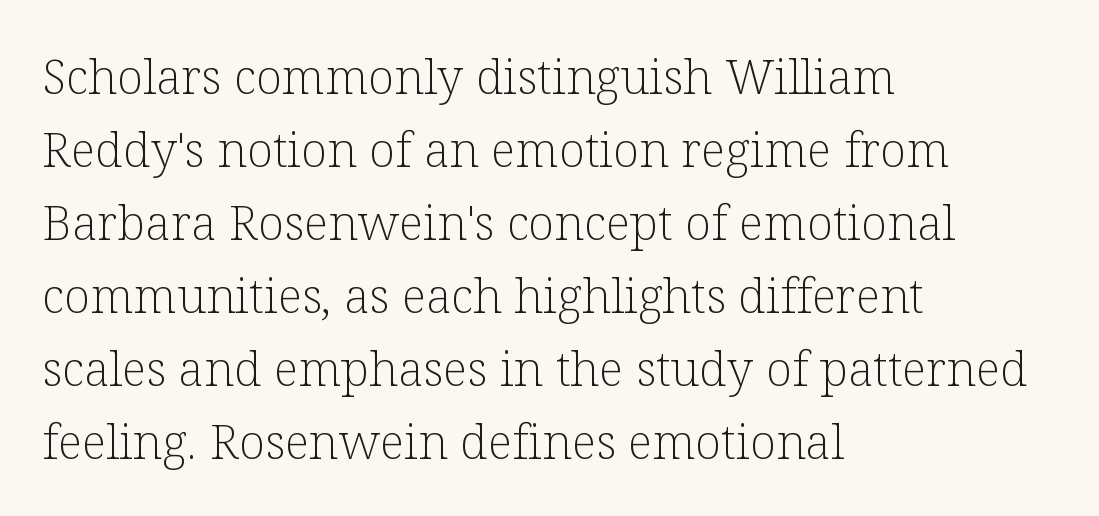
Q: Is the text bold? A: No.
Q: Is the text italic (slanted)? A: No, it is upright.
Q: Is the typeface a serif or a sans-serif typeface? A: Serif.
Q: Is the text underlined? A: No.
Q: How is the paragraph aligned? A: Left-aligned.
Q: Is the spacing between letters normal or unusually wide? A: Normal.
Q: Is the spacing between lines tight, normal or loose? A: Normal.
Q: Width (condensed, normal, or wide)? A: Normal.
Q: Stroke contrast? A: Low.
Q: x-height? A: Medium.
Q: Monospaced? A: No.
